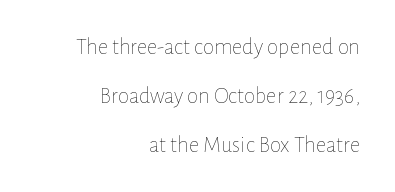
Characters remain perfectly vertical along every line. These lines stack with their right ends in a neat column. Check the space under the baseline: it is left empty. Regarding leading, the lines here are spaced well apart.
